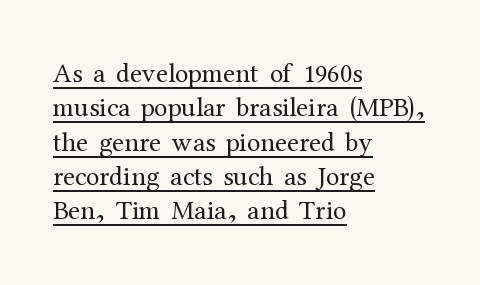
No italicization has been applied; the sample stays upright. This sample is left-justified, so line endings fall wherever the words run out. Whoever set this chose a conventional vertical rhythm. Weight class: somewhere from thin through regular.
